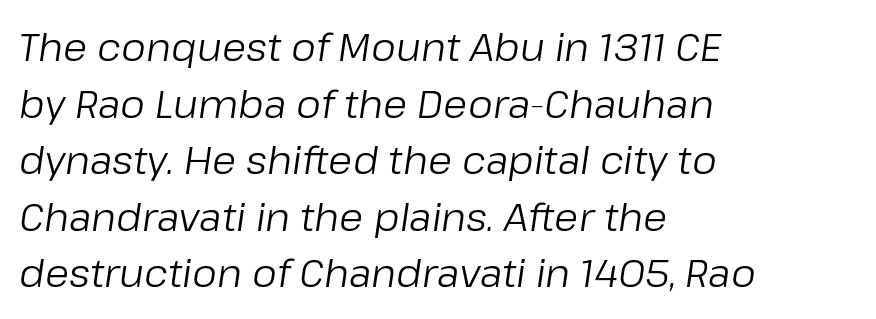
The image shows 39 px regular-weight type, italic (leaning right); set left-aligned, normal line spacing (1.45x), normal letter spacing, not underlined; low stroke contrast and a medium x-height.
